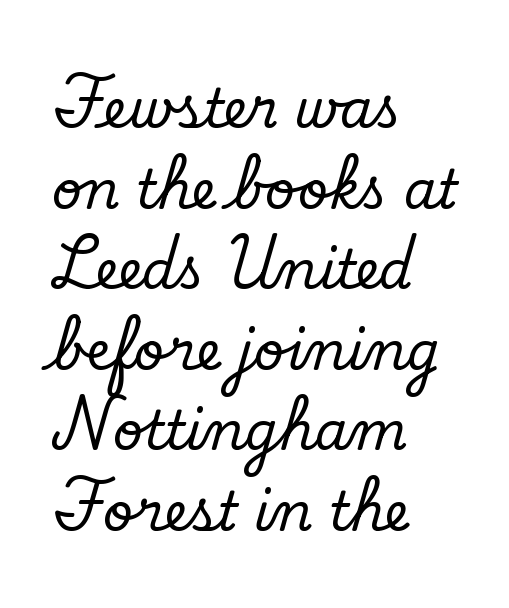
{"serif": "yes", "width": "normal", "stroke_contrast": "low", "x_height": "small", "monospaced": "no", "underline": "no", "align": "left", "line_spacing": "normal", "line_spacing_ratio": 1.52, "letter_spacing": "normal", "letter_spacing_em": 0.0, "glyph_px": 53}
